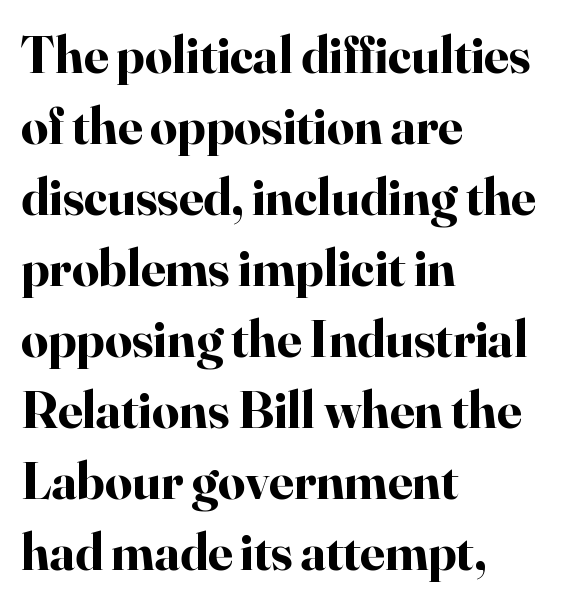
{"serif": "yes", "italic": "no", "bold": "yes", "weight": "bold", "width": "normal", "stroke_contrast": "high", "x_height": "small", "monospaced": "no", "underline": "no", "align": "left", "line_spacing": "normal", "line_spacing_ratio": 1.34, "letter_spacing": "normal", "letter_spacing_em": 0.0, "glyph_px": 53}
